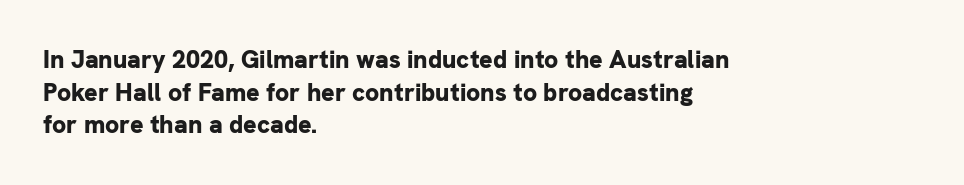
The image shows 25 px bold type, upright; set left-aligned, normal line spacing (1.31x), normal letter spacing, not underlined.
